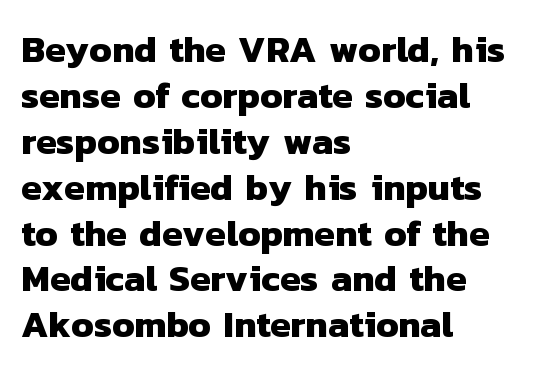
The image shows 37 px heavy sans-serif type; set left-aligned, line spacing 1.24x, normal letter spacing, not underlined; low stroke contrast and a medium x-height.
